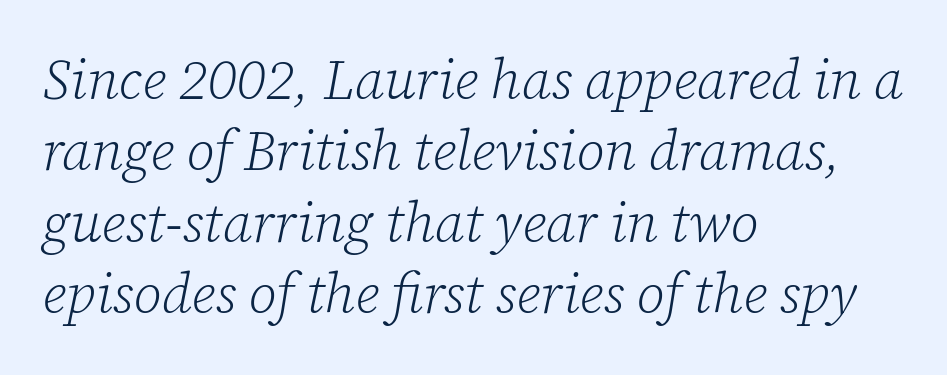
The image shows 55 px light serif type, italic (leaning right); set left-aligned, normal line spacing (1.3x), normal letter spacing, not underlined; low stroke contrast and a medium x-height.
